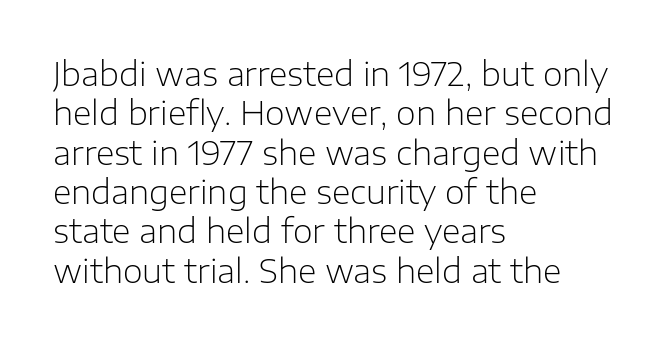
This is sans-serif lettering, the kind often seen on screens and signage. A typesetter would call this proportional, since set widths differ per character. If you drew a ruler down the left edge, every line would touch it. Unmarked baselines from the first word to the last.
